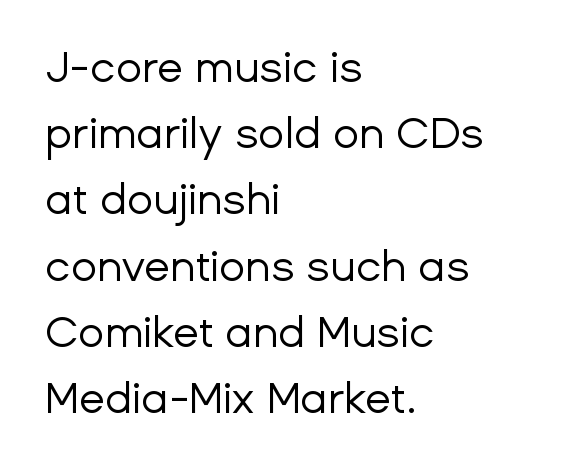
The image shows 43 px regular-weight sans-serif type, upright; set left-aligned, normal line spacing (1.54x), normal letter spacing, not underlined; low stroke contrast and a medium x-height.
